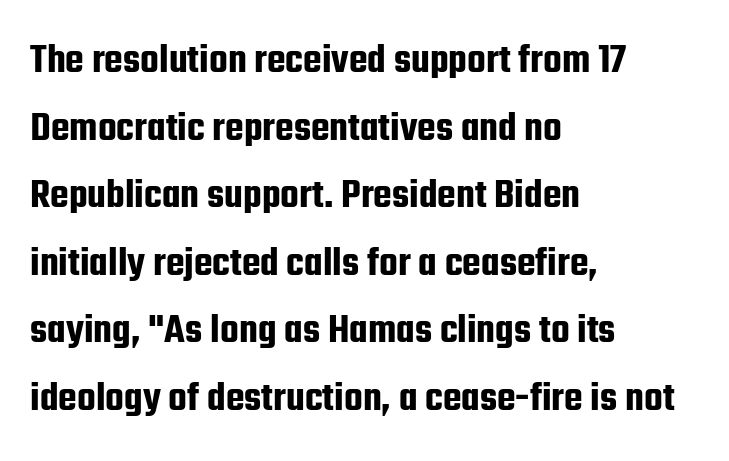
The image shows 43 px condensed sans-serif type, upright; set left-aligned, normal line spacing (1.57x), normal letter spacing, not underlined; low stroke contrast and a medium x-height.
